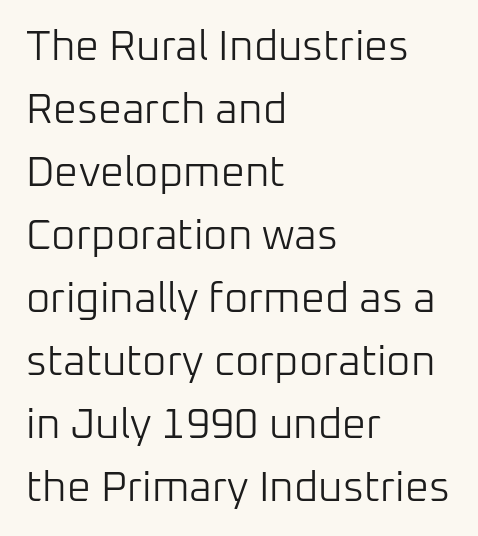
Q: Is the text bold? A: No.
Q: Is the text italic (slanted)? A: No, it is upright.
Q: Is the typeface a serif or a sans-serif typeface? A: Sans-serif.
Q: Is the text underlined? A: No.
Q: How is the paragraph aligned? A: Left-aligned.
Q: Is the spacing between letters normal or unusually wide? A: Normal.
Q: Is the spacing between lines tight, normal or loose? A: Normal.
Q: Width (condensed, normal, or wide)? A: Normal.
Q: Stroke contrast? A: Low.
Q: x-height? A: Medium.
Q: Monospaced? A: No.
